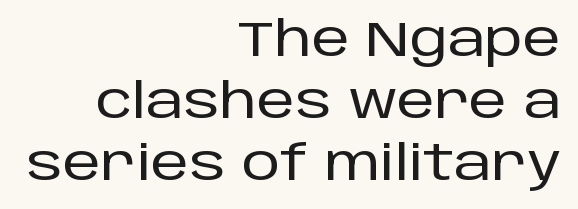
Q: Is the text italic (slanted)? A: No, it is upright.
Q: Is the typeface a serif or a sans-serif typeface? A: Sans-serif.
Q: Is the text underlined? A: No.
Q: How is the paragraph aligned? A: Right-aligned.
Q: Is the spacing between letters normal or unusually wide? A: Normal.
Q: Is the spacing between lines tight, normal or loose? A: Normal.
Q: Width (condensed, normal, or wide)? A: Normal.
Q: Stroke contrast? A: Low.
Q: x-height? A: Large.
Q: Monospaced? A: No.
